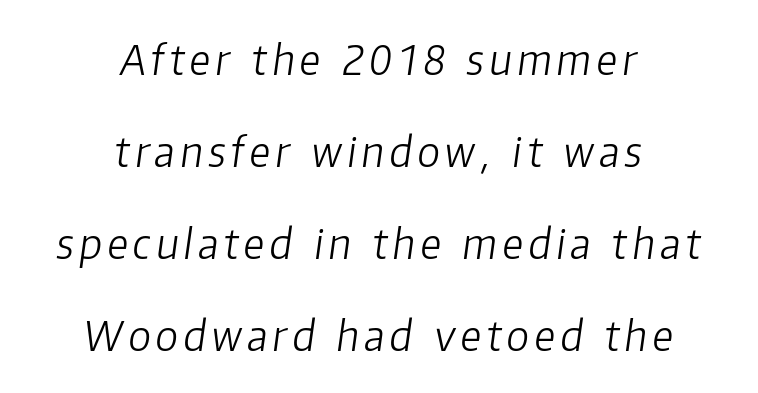
The whole block is typeset with a tilt. The passage shown stacks its lines with a broad gap. This is not heavy type; no bold has been used. Casual observation: everything's sitting right in the middle. Letters rest on an invisible, unmarked baseline.
